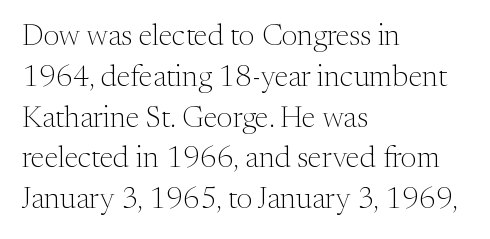
The image shows 30 px light serif type, upright; set left-aligned, normal line spacing (1.36x), normal letter spacing, not underlined; medium stroke contrast and a medium x-height.
